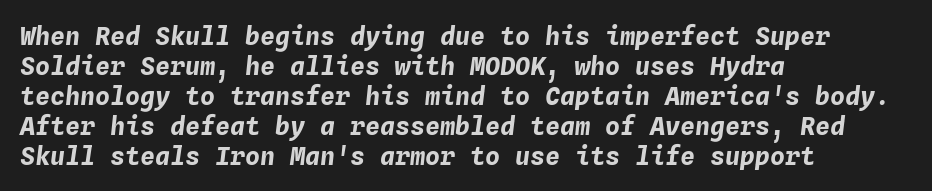
If you drew a line through each stem, it would be angled. Only glyphs here, with clear space below each row. This rendering uses left alignment, leaving the right contour irregular. A typesetter would call this zero additional tracking. Plenty of ink on the page — the face is bold.
